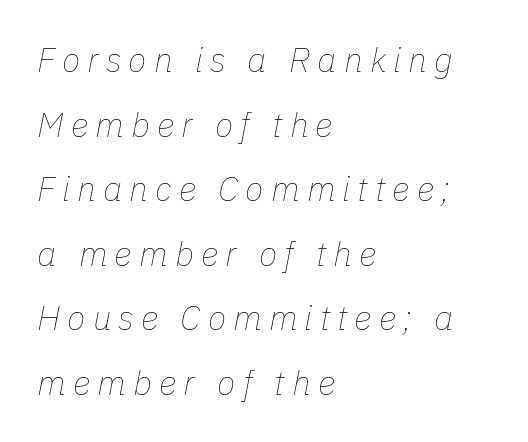
Q: Is the text bold? A: No.
Q: Is the text italic (slanted)? A: Yes, it leans right by about 11 degrees.
Q: Is the text underlined? A: No.
Q: How is the paragraph aligned? A: Left-aligned.
Q: Is the spacing between letters normal or unusually wide? A: Unusually wide.
Q: Is the spacing between lines tight, normal or loose? A: Loose.
Q: Width (condensed, normal, or wide)? A: Normal.
Q: Stroke contrast? A: Low.
Q: x-height? A: Medium.
Q: Monospaced? A: No.
